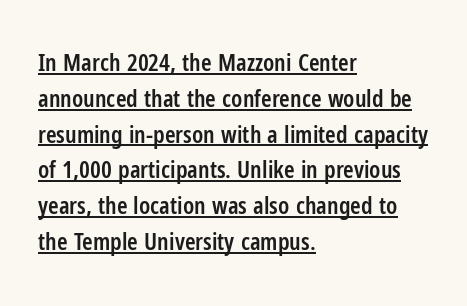
In designer terms, the underline attribute is active on this setting. These lines keep a tight, regular rhythm from letter to letter. Horizontal alignment here is leftward, the default for most running prose. The lines sit at an ordinary, default distance from one another. Posture: upright roman.
